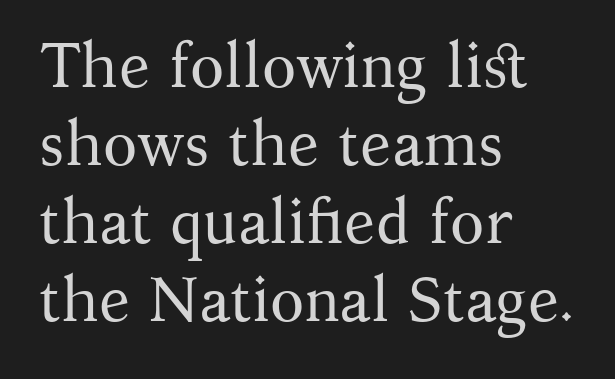
The strip under each line holds only bare page. What stands out about the letter spacing? Nothing — it is the standard amount. Letters have the restrained weight of plain body copy at most. Where is the straight margin? On the left.
